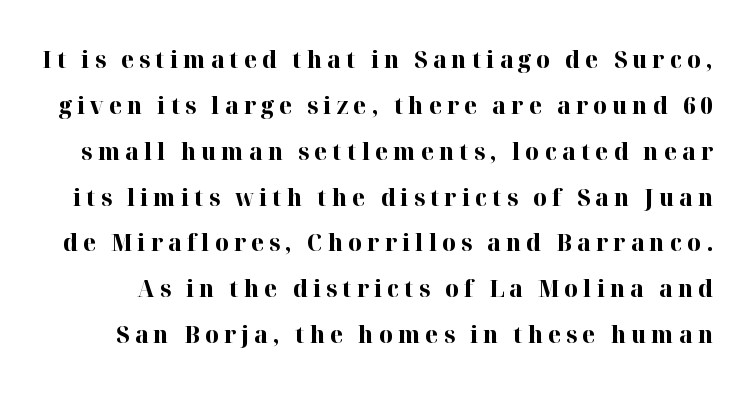
In terms of letterspacing, this is a distinctly airy, spread setting. The letters stand upright; this is a roman face. The line-height multiplier appears high, well above default. The characters look thick and weighty, a clear bold.
